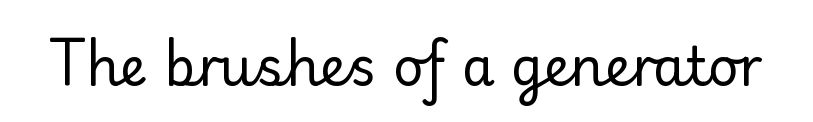
Q: Is the text bold? A: No.
Q: Is the text italic (slanted)? A: No, it is upright.
Q: Is the typeface a serif or a sans-serif typeface? A: Serif.
Q: Is the text underlined? A: No.
Q: Is the spacing between letters normal or unusually wide? A: Normal.
Q: Width (condensed, normal, or wide)? A: Normal.
Q: Stroke contrast? A: Low.
Q: x-height? A: Small.
Q: Monospaced? A: No.
